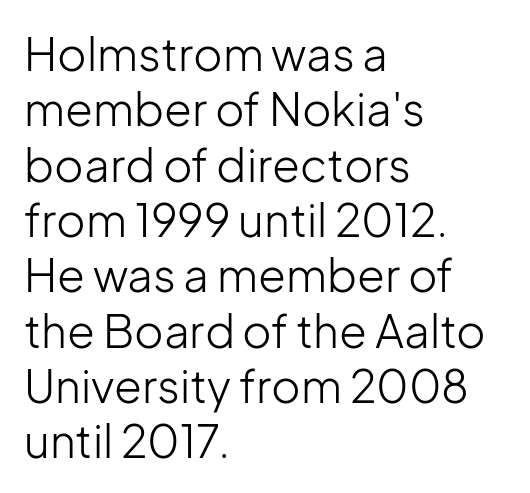
Has an underline been added? It has not. A typesetter would call this zero additional tracking. Note the varied advance widths — an 'i' is clearly narrower than an 'm'. A typesetter would label this face a sans.
